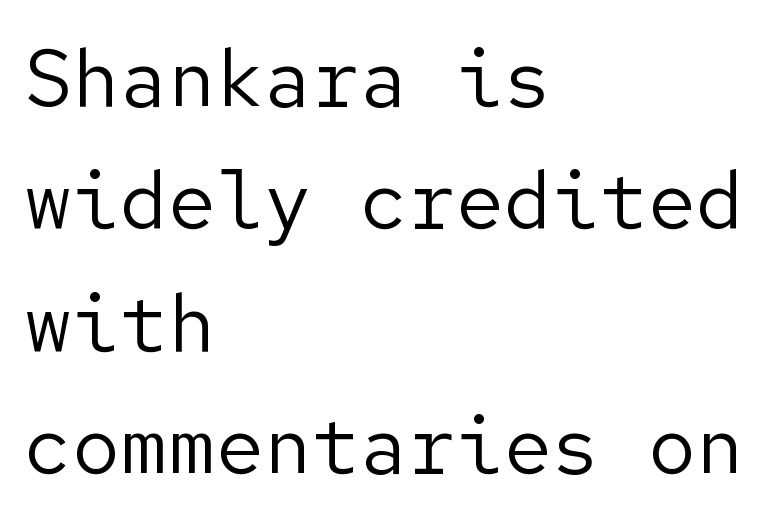
Baseline-to-baseline distance is the conventional proportion of letter height. The characters are drawn with everyday or finer stroke widths. This sample uses a sans-serif face. Italic: no, the glyphs are upright roman.
